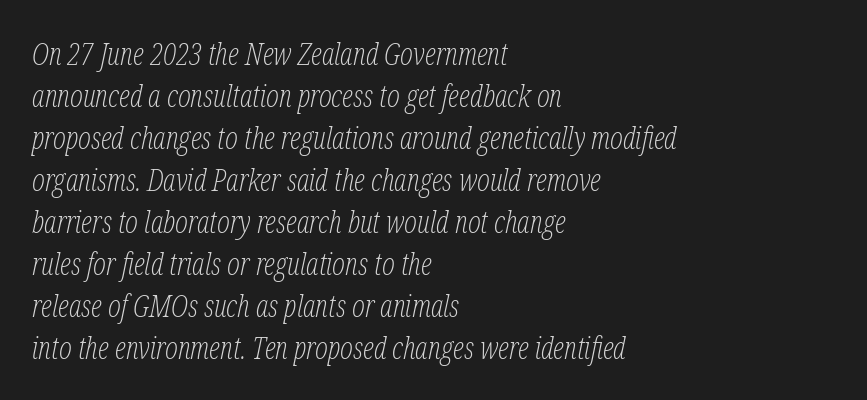
{"serif": "yes", "italic": "yes", "lean": "right", "slant_degrees": 12, "bold": "no", "weight": "light", "width": "condensed", "stroke_contrast": "low", "x_height": "medium", "monospaced": "no", "underline": "no", "align": "left", "line_spacing": "normal", "line_spacing_ratio": 1.4, "letter_spacing": "normal", "letter_spacing_em": 0.0, "glyph_px": 30}
